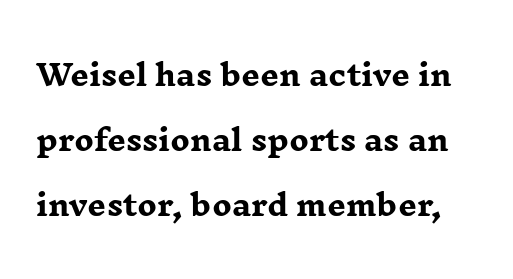
Every letter is thick-stroked: bold, no question. No extra tracking has been applied to these lines. Check the space under the baseline: it is left empty. The rendering shows small feet on the letterforms — a serif design. The line-height multiplier appears high, well above default.
